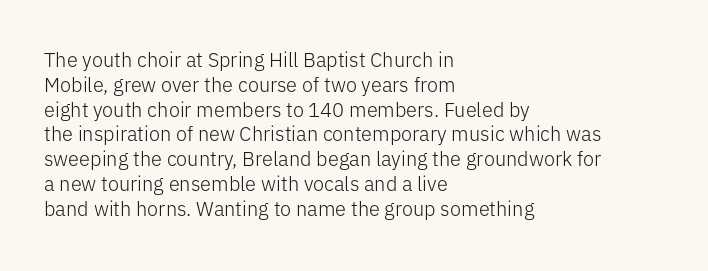
Q: Is the text bold? A: No.
Q: Is the text italic (slanted)? A: No, it is upright.
Q: Is the text underlined? A: No.
Q: How is the paragraph aligned? A: Left-aligned.
Q: Is the spacing between letters normal or unusually wide? A: Normal.
